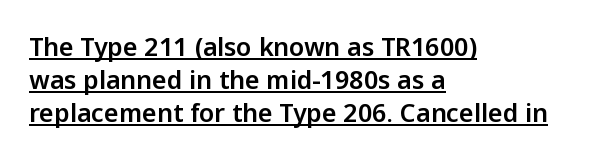
{"italic": "no", "underline": "yes", "align": "left", "line_spacing": "normal", "line_spacing_ratio": 1.32, "letter_spacing": "normal", "letter_spacing_em": 0.0, "glyph_px": 25}
